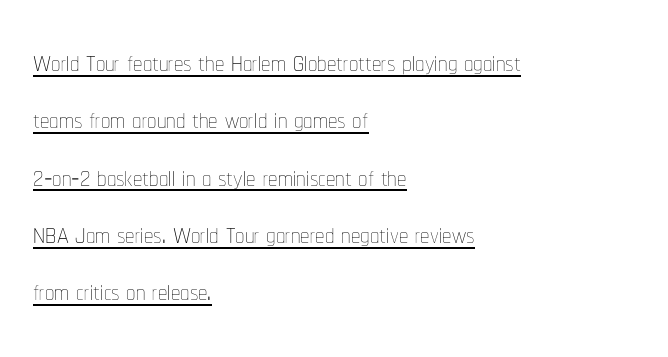
The image shows 37 px thin, condensed type, upright; set left-aligned, normal line spacing (1.55x), normal letter spacing, underlined; low stroke contrast and a medium x-height.
